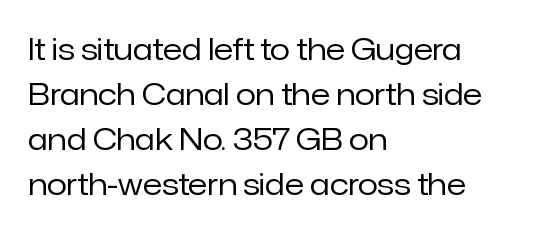
{"serif": "no", "italic": "no", "bold": "no", "weight": "regular", "width": "normal", "stroke_contrast": "low", "x_height": "medium", "monospaced": "no", "underline": "no", "align": "left", "line_spacing": "normal", "line_spacing_ratio": 1.55, "letter_spacing": "normal", "letter_spacing_em": 0.0, "glyph_px": 29}
